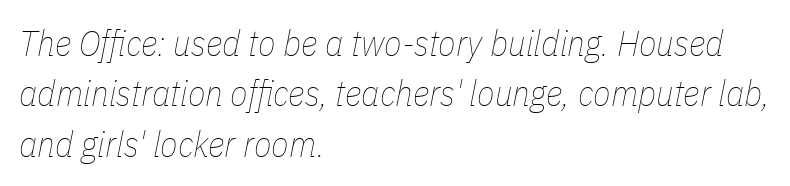
Q: Is the text bold? A: No.
Q: Is the text italic (slanted)? A: Yes, it leans right by about 11 degrees.
Q: Is the text underlined? A: No.
Q: How is the paragraph aligned? A: Left-aligned.
Q: Is the spacing between letters normal or unusually wide? A: Normal.
Q: Is the spacing between lines tight, normal or loose? A: Normal.
Q: Width (condensed, normal, or wide)? A: Condensed.
Q: Stroke contrast? A: Low.
Q: x-height? A: Medium.
Q: Monospaced? A: No.
